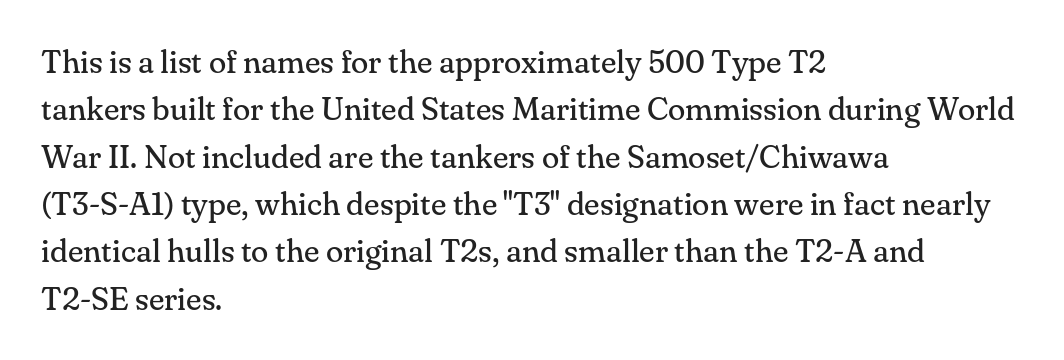
{"serif": "yes", "italic": "no", "bold": "no", "weight": "regular", "width": "normal", "stroke_contrast": "medium", "x_height": "small", "monospaced": "no", "underline": "no", "align": "left", "line_spacing": "normal", "line_spacing_ratio": 1.48, "letter_spacing": "normal", "letter_spacing_em": 0.0, "glyph_px": 32}
